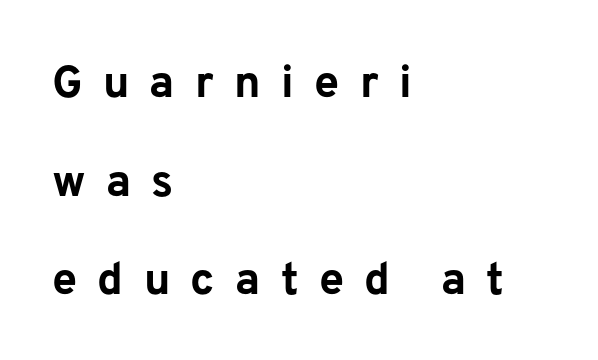
{"serif": "no", "italic": "no", "bold": "yes", "weight": "bold", "width": "normal", "stroke_contrast": "low", "x_height": "medium", "monospaced": "no", "underline": "no", "align": "left", "line_spacing": "loose", "line_spacing_ratio": 2.19, "letter_spacing": "wide", "letter_spacing_em": 0.45, "glyph_px": 45}
